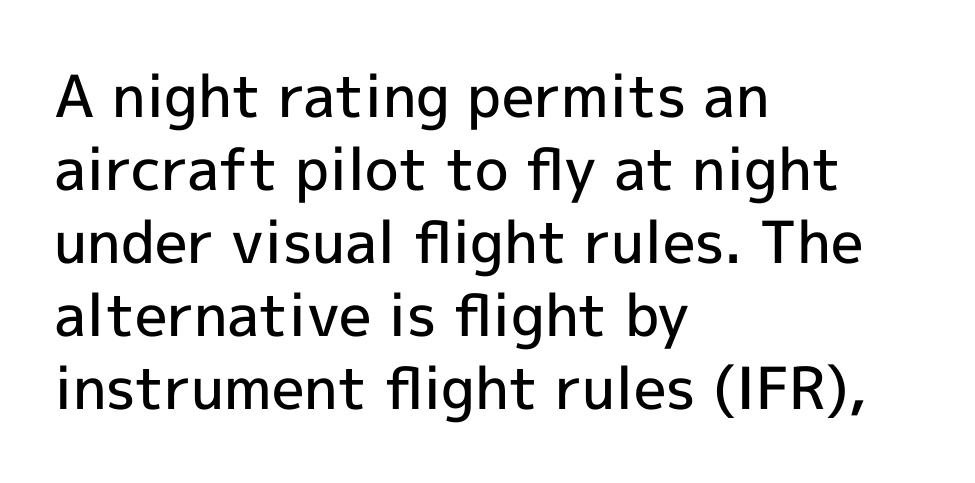
The image shows 58 px semibold sans-serif type, upright; set left-aligned, normal line spacing (1.26x), normal letter spacing, not underlined; a medium x-height.
